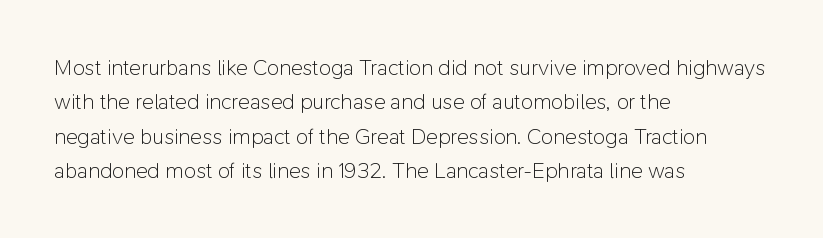
{"italic": "no", "bold": "no", "underline": "no", "align": "left", "line_spacing": "normal", "line_spacing_ratio": 1.56, "letter_spacing": "normal", "letter_spacing_em": 0.0, "glyph_px": 22}
